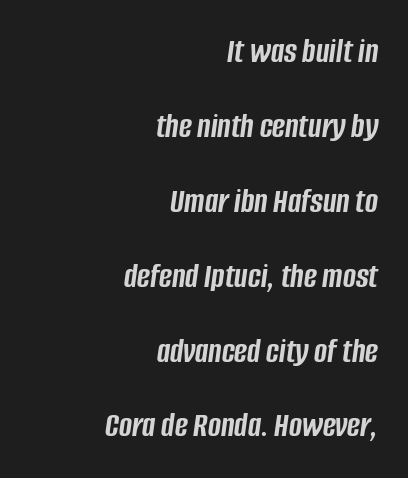
{"italic": "yes", "lean": "right", "slant_degrees": 8, "bold": "yes", "weight": "semibold", "width": "condensed", "stroke_contrast": "low", "x_height": "large", "monospaced": "no", "underline": "no", "align": "right", "line_spacing": "loose", "line_spacing_ratio": 2.14, "letter_spacing": "normal", "letter_spacing_em": 0.0, "glyph_px": 35}
